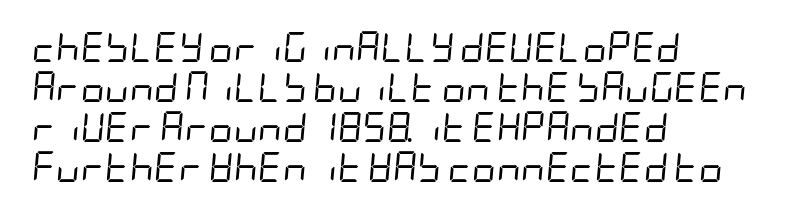
{"italic": "yes", "lean": "right", "slant_degrees": 5, "bold": "no", "weight": "regular", "width": "condensed", "stroke_contrast": "low", "x_height": "large", "underline": "no", "align": "left", "line_spacing": "normal", "line_spacing_ratio": 1.33, "letter_spacing": "normal", "letter_spacing_em": 0.0, "glyph_px": 30}
